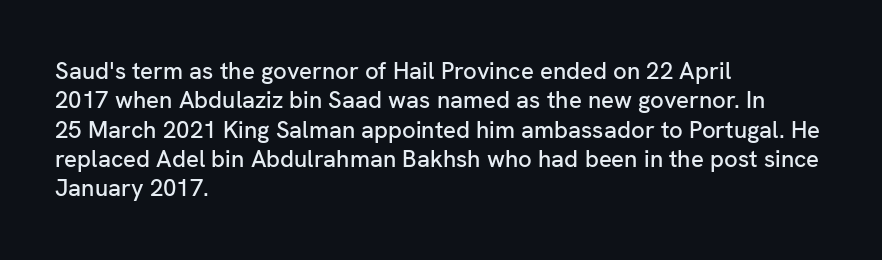
{"italic": "no", "underline": "no", "align": "left", "line_spacing_ratio": 1.22, "letter_spacing": "normal", "letter_spacing_em": 0.0, "glyph_px": 24}
